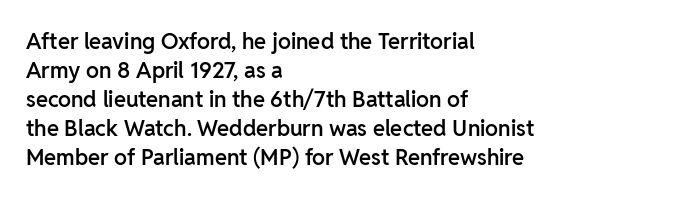
The image shows 22 px text type, upright; set left-aligned, normal line spacing (1.32x), normal letter spacing, not underlined.
